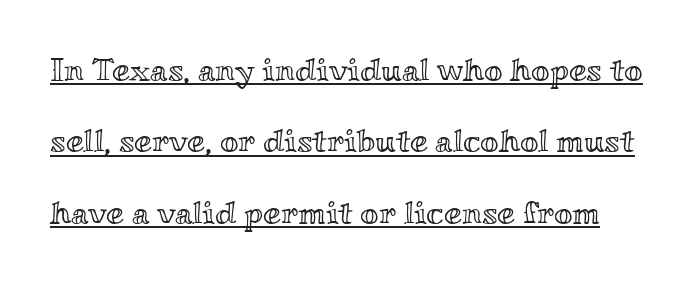
The image shows 32 px wide type, upright; set loose line spacing (2.23x), normal letter spacing, underlined; a small x-height.
